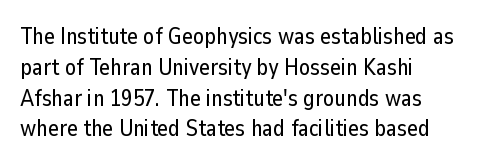
{"italic": "no", "underline": "no", "align": "left", "line_spacing": "normal", "line_spacing_ratio": 1.34, "letter_spacing": "normal", "letter_spacing_em": 0.0, "glyph_px": 23}
